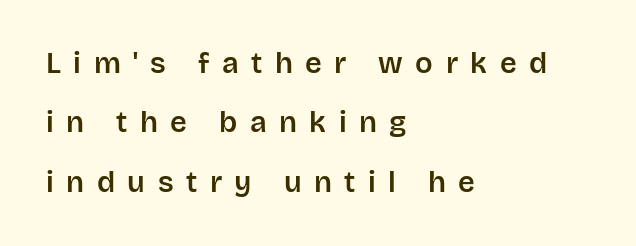
Q: Is the text italic (slanted)? A: No, it is upright.
Q: Is the typeface a serif or a sans-serif typeface? A: Sans-serif.
Q: Is the text underlined? A: No.
Q: How is the paragraph aligned? A: Left-aligned.
Q: Is the spacing between letters normal or unusually wide? A: Unusually wide.
Q: Is the spacing between lines tight, normal or loose? A: Loose.
Q: Width (condensed, normal, or wide)? A: Normal.
Q: Stroke contrast? A: Low.
Q: x-height? A: Large.
Q: Monospaced? A: No.
